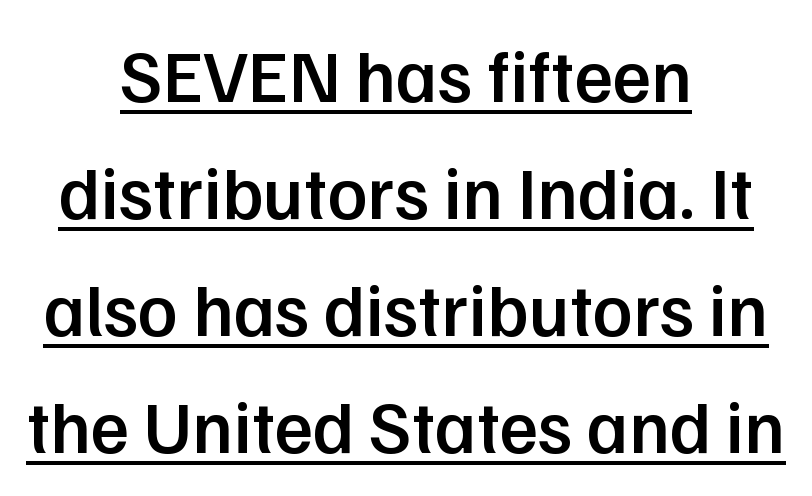
The image shows 74 px semibold sans-serif type, upright; set centered, normal line spacing (1.58x), normal letter spacing, underlined; low stroke contrast and a medium x-height.
